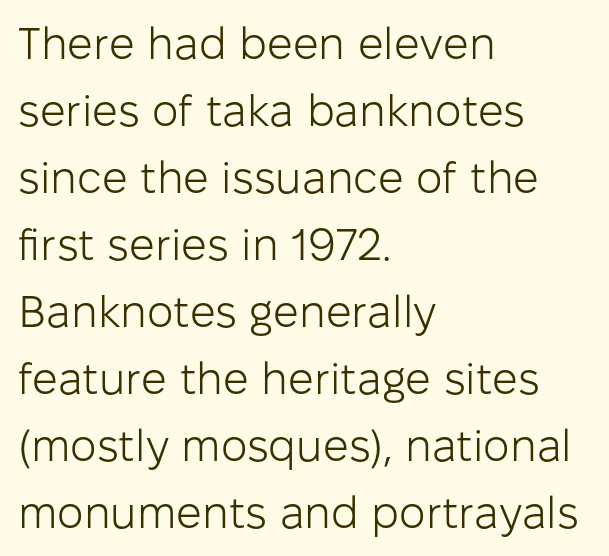
{"serif": "no", "italic": "no", "bold": "no", "weight": "light", "width": "normal", "stroke_contrast": "low", "x_height": "medium", "monospaced": "no", "underline": "no", "align": "left", "line_spacing": "normal", "line_spacing_ratio": 1.49, "letter_spacing": "normal", "letter_spacing_em": 0.0, "glyph_px": 45}
